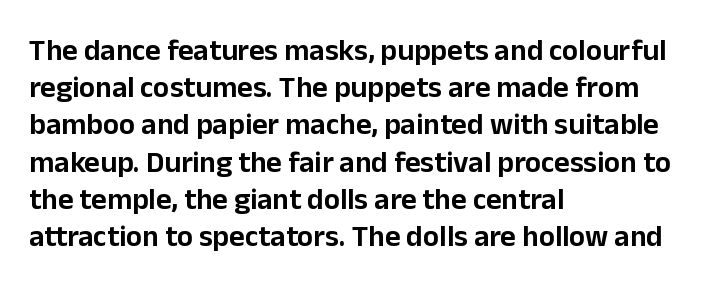
{"serif": "no", "italic": "no", "width": "normal", "stroke_contrast": "low", "x_height": "medium", "monospaced": "no", "underline": "no", "align": "left", "line_spacing_ratio": 1.24, "letter_spacing": "normal", "letter_spacing_em": 0.0, "glyph_px": 30}
